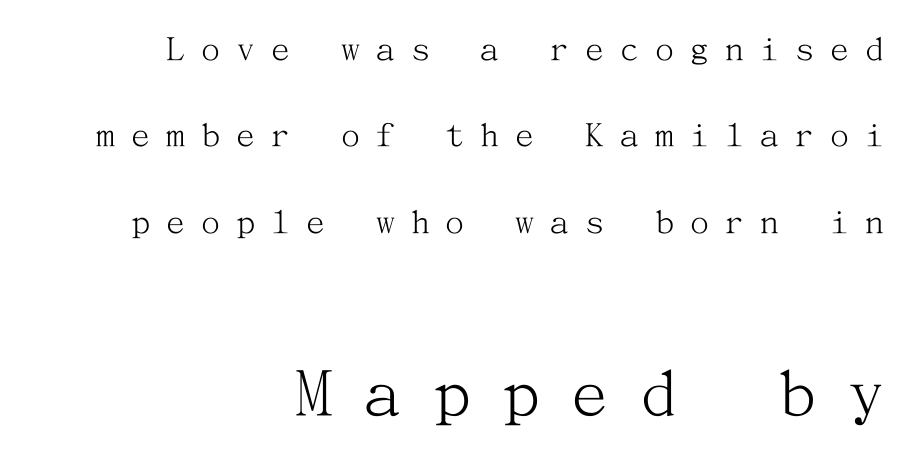
Q: Is the text bold? A: No.
Q: Is the text italic (slanted)? A: No, it is upright.
Q: Is the typeface a serif or a sans-serif typeface? A: Serif.
Q: Is the text underlined? A: No.
Q: How is the paragraph aligned? A: Right-aligned.
Q: Is the spacing between letters normal or unusually wide? A: Unusually wide.
Q: Is the spacing between lines tight, normal or loose? A: Loose.
Q: Which block of text is set in a larger size, the first (top) or the second (bottom)? A: The second (bottom) one.
Q: Width (condensed, normal, or wide)? A: Normal.
Q: Stroke contrast? A: Medium.
Q: x-height? A: Medium.
